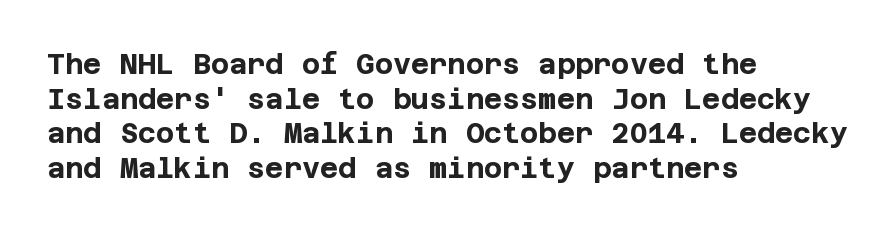
The lines are quadded left. The letters sit at their default tracking, neither squeezed nor spread. The foot of each line stays bare and open. Typesetter's note: full bold, strokes at maximum text heaviness.
